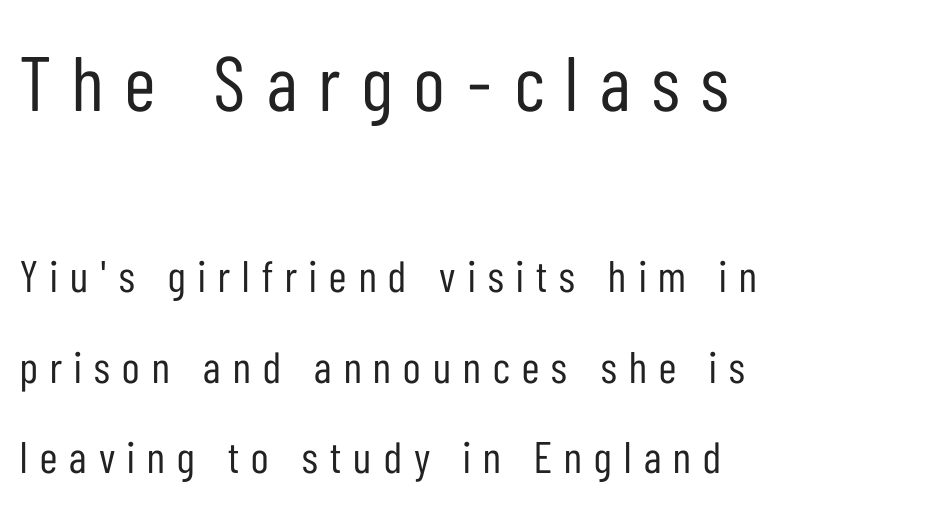
The image shows 77 px regular-weight, condensed sans-serif type, upright; set left-aligned, loose line spacing (2.06x), unusually wide letter spacing (+0.28 em), not underlined; the first (top) block is 1.75x larger; low stroke contrast and a medium x-height.
